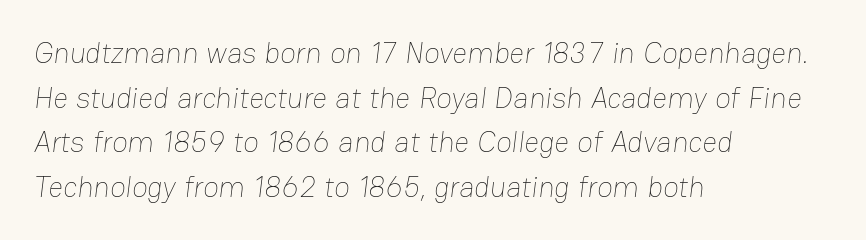
Q: Is the text bold? A: No.
Q: Is the text underlined? A: No.
Q: How is the paragraph aligned? A: Left-aligned.
Q: Is the spacing between letters normal or unusually wide? A: Normal.
Q: Is the spacing between lines tight, normal or loose? A: Normal.
Q: Width (condensed, normal, or wide)? A: Normal.
Q: Stroke contrast? A: Low.
Q: x-height? A: Medium.
Q: Monospaced? A: No.
